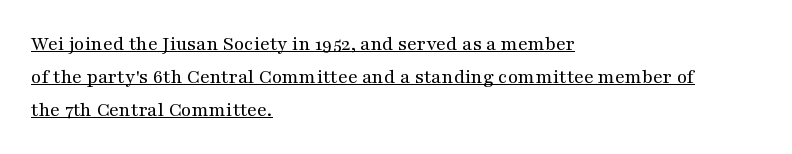
{"italic": "no", "bold": "no", "underline": "yes", "align": "left", "line_spacing": "normal", "line_spacing_ratio": 1.57, "letter_spacing": "normal", "letter_spacing_em": 0.0, "glyph_px": 21}
